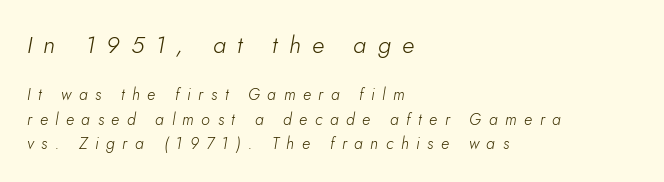
The image shows 24 px text type, italic (leaning right); set left-aligned, normal line spacing (1.51x), unusually wide letter spacing (+0.47 em), not underlined; the first (top) block is 1.5x larger.
